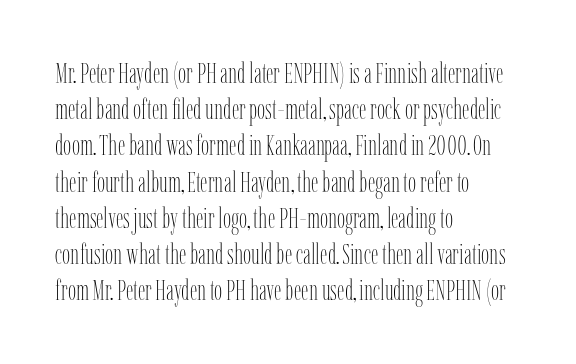
Q: Is the text bold? A: No.
Q: Is the text italic (slanted)? A: No, it is upright.
Q: Is the text underlined? A: No.
Q: How is the paragraph aligned? A: Left-aligned.
Q: Is the spacing between letters normal or unusually wide? A: Normal.
Q: Is the spacing between lines tight, normal or loose? A: Normal.
Q: Width (condensed, normal, or wide)? A: Condensed.
Q: Stroke contrast? A: Low.
Q: x-height? A: Medium.
Q: Monospaced? A: No.
